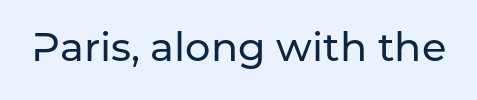
{"serif": "no", "italic": "no", "width": "normal", "stroke_contrast": "low", "x_height": "medium", "monospaced": "no", "underline": "no", "letter_spacing": "normal", "letter_spacing_em": 0.0, "glyph_px": 40}
